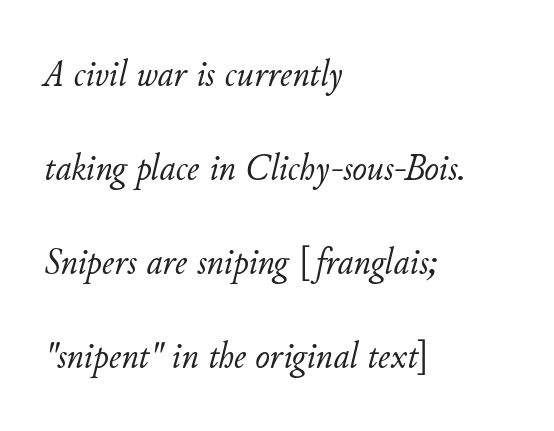
{"italic": "yes", "lean": "right", "slant_degrees": 11, "bold": "no", "weight": "light", "width": "normal", "stroke_contrast": "low", "x_height": "small", "monospaced": "no", "underline": "no", "align": "left", "line_spacing": "loose", "line_spacing_ratio": 2.41, "letter_spacing": "normal", "letter_spacing_em": 0.0, "glyph_px": 39}
